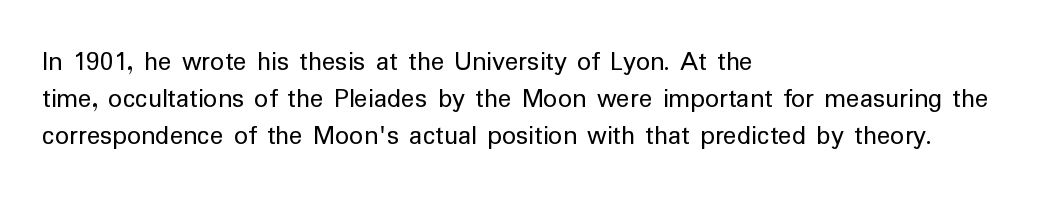
Q: Is the text bold? A: No.
Q: Is the text italic (slanted)? A: No, it is upright.
Q: Is the typeface a serif or a sans-serif typeface? A: Sans-serif.
Q: Is the text underlined? A: No.
Q: How is the paragraph aligned? A: Left-aligned.
Q: Is the spacing between letters normal or unusually wide? A: Normal.
Q: Is the spacing between lines tight, normal or loose? A: Normal.
Q: Width (condensed, normal, or wide)? A: Normal.
Q: Stroke contrast? A: Low.
Q: x-height? A: Medium.
Q: Monospaced? A: No.
